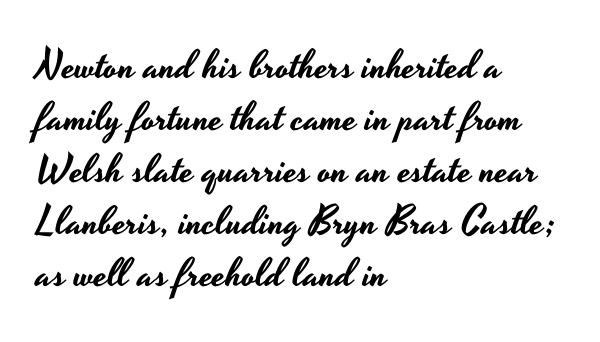
{"serif": "no", "width": "wide", "stroke_contrast": "low", "x_height": "small", "monospaced": "no", "underline": "no", "align": "left", "line_spacing": "normal", "line_spacing_ratio": 1.3, "letter_spacing": "normal", "letter_spacing_em": 0.0, "glyph_px": 40}
